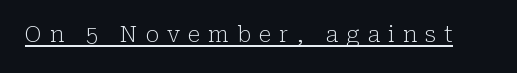
{"italic": "no", "bold": "no", "underline": "yes", "letter_spacing": "wide", "letter_spacing_em": 0.37, "glyph_px": 22}
